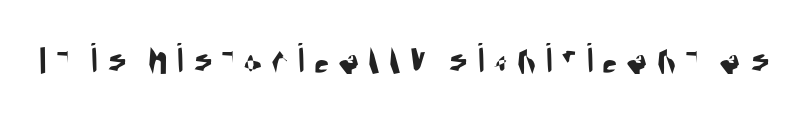
{"serif": "no", "width": "condensed", "stroke_contrast": "medium", "x_height": "large", "monospaced": "no", "underline": "no", "letter_spacing": "wide", "letter_spacing_em": 0.2, "glyph_px": 44}
